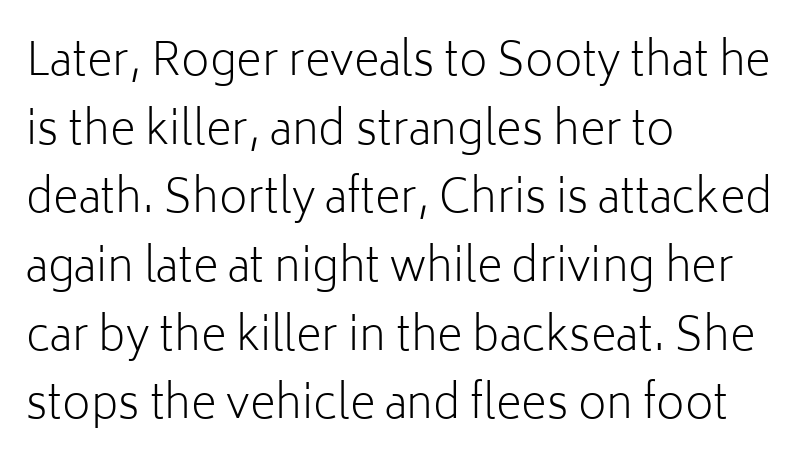
{"serif": "no", "italic": "no", "bold": "no", "weight": "light", "width": "normal", "stroke_contrast": "low", "x_height": "medium", "monospaced": "no", "underline": "no", "align": "left", "line_spacing": "normal", "line_spacing_ratio": 1.56, "letter_spacing": "normal", "letter_spacing_em": 0.0, "glyph_px": 44}
